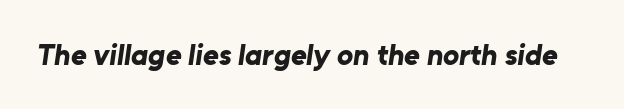
{"serif": "no", "bold": "yes", "weight": "bold", "width": "normal", "stroke_contrast": "low", "x_height": "medium", "monospaced": "no", "underline": "no", "letter_spacing": "normal", "letter_spacing_em": 0.0, "glyph_px": 30}
